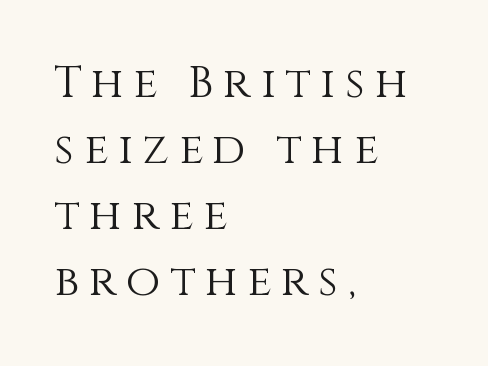
Q: Is the text bold? A: No.
Q: Is the text italic (slanted)? A: No, it is upright.
Q: Is the text underlined? A: No.
Q: How is the paragraph aligned? A: Left-aligned.
Q: Is the spacing between letters normal or unusually wide? A: Unusually wide.
Q: Is the spacing between lines tight, normal or loose? A: Normal.
Q: Width (condensed, normal, or wide)? A: Normal.
Q: Stroke contrast? A: Medium.
Q: x-height? A: Large.
Q: Monospaced? A: No.
